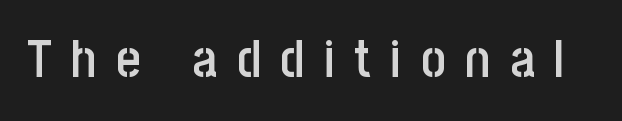
Q: Is the text bold? A: Semi-bold.
Q: Is the text italic (slanted)? A: No, it is upright.
Q: Is the typeface a serif or a sans-serif typeface? A: Sans-serif.
Q: Is the text underlined? A: No.
Q: Is the spacing between letters normal or unusually wide? A: Unusually wide.
Q: Width (condensed, normal, or wide)? A: Condensed.
Q: Stroke contrast? A: Low.
Q: x-height? A: Large.
Q: Monospaced? A: No.
